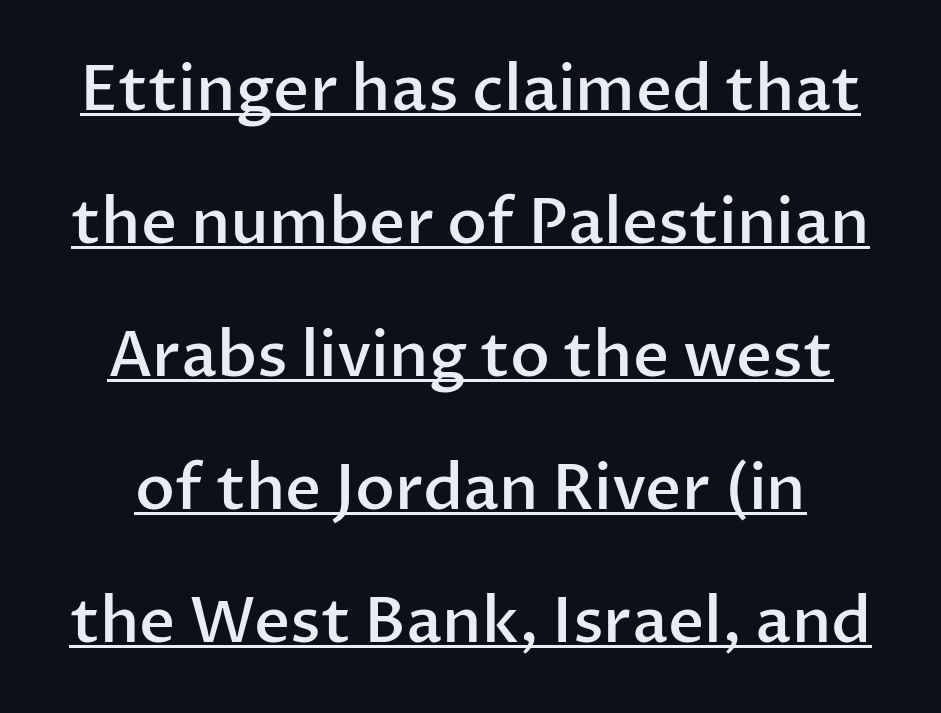
{"serif": "no", "italic": "no", "bold": "semi", "weight": "semibold", "width": "normal", "stroke_contrast": "low", "x_height": "medium", "monospaced": "no", "underline": "yes", "line_spacing": "loose", "line_spacing_ratio": 2.11, "letter_spacing": "normal", "letter_spacing_em": 0.0, "glyph_px": 63}
